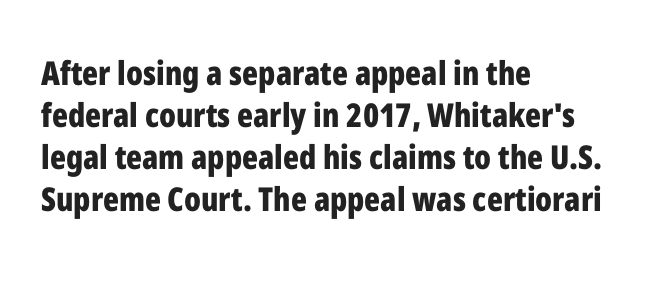
The image shows 33 px bold, condensed sans-serif type, upright; set left-aligned, normal line spacing (1.27x), normal letter spacing, not underlined; low stroke contrast and a medium x-height.
